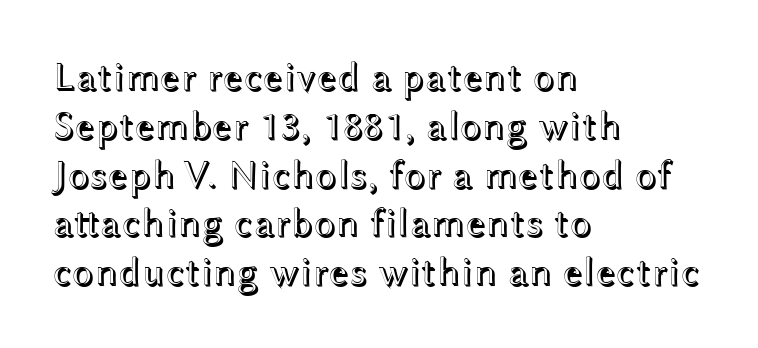
If you drew a line through each stem, it would be perfectly vertical. In CSS terms this would be text-align: left. This rendering leaves character spacing at its baseline value. Only glyphs here, with clear space below each row. Think of a printed novel: that variable character pitch is what you see here.
